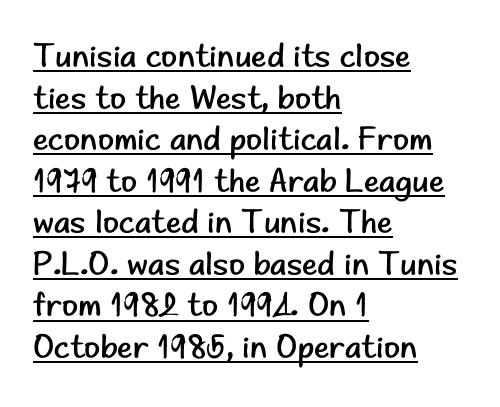
Designer's note — italics off, roman on. Nothing unusual about the tracking: characters are spaced as the font intends. In CSS terms this would be text-align: left. The passage shown is typed in a proportional face where columns would drift. Each letter's strokes conclude bluntly, with no projecting serifs. Successive baselines arrive at the customary interval.
